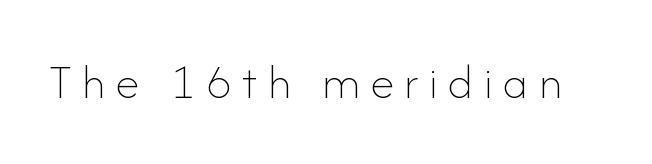
A typesetter would call this proportional, since set widths differ per character. Between one letter and the next there's a generous, obvious gap. Honestly, there is no underline to notice here at all. This is roman type, the default non-slanted kind. Each stroke keeps to a modest, everyday thickness or less.
